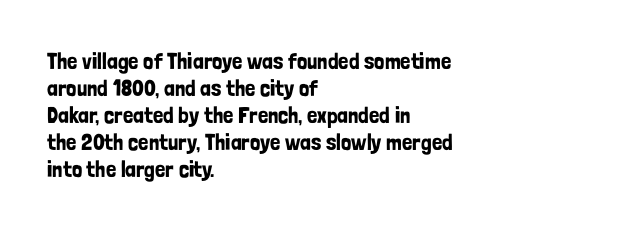
{"italic": "no", "underline": "no", "align": "left", "line_spacing_ratio": 1.17, "letter_spacing": "normal", "letter_spacing_em": 0.0, "glyph_px": 23}
